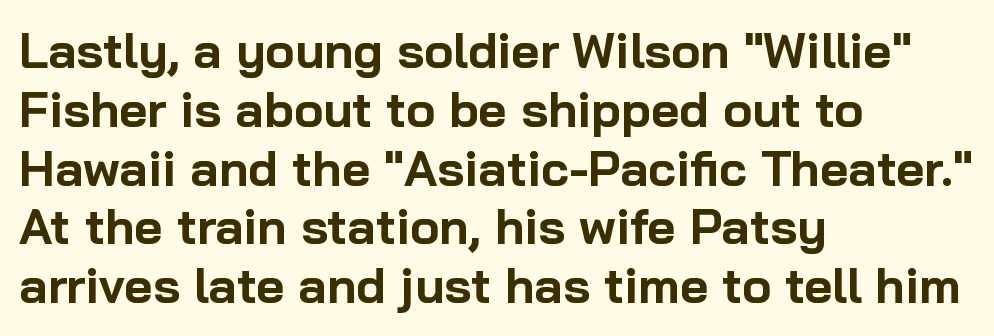
Between one letter and the next there's only the usual sliver of space. Character widths vary here, with narrow letters taking less room than wide ones. Teacher's note: observe the even left margin — that is flush-left alignment. Typographic density is high because the face is bold.
